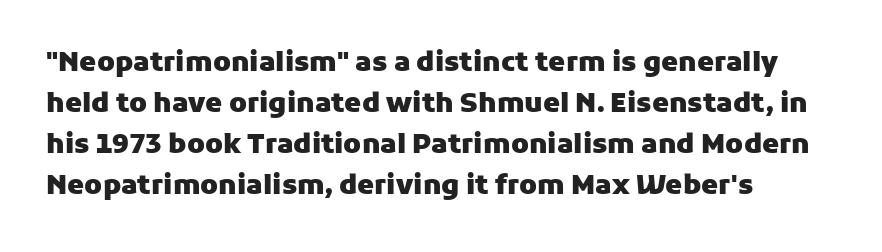
{"italic": "no", "bold": "yes", "underline": "no", "align": "left", "line_spacing": "normal", "line_spacing_ratio": 1.52, "letter_spacing": "normal", "letter_spacing_em": 0.0, "glyph_px": 27}
